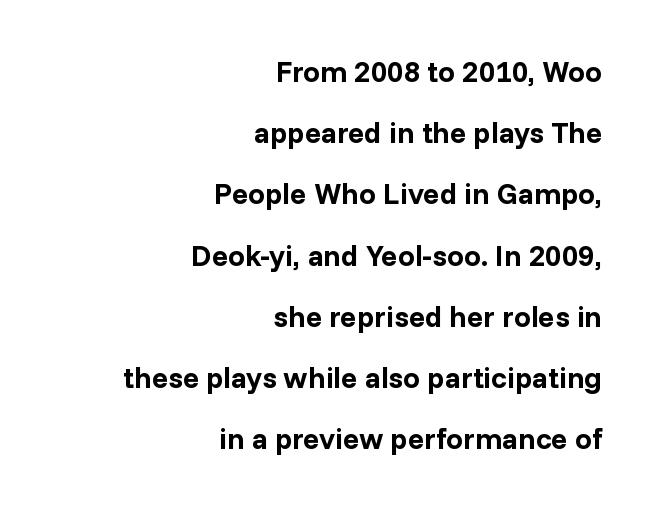
Descender tails drop into unmarked territory. If you drew a line through each stem, it would be perfectly vertical. What weight is shown? A full bold with thick strokes. Examine the stroke ends and you'll find no serifs. If you drew a ruler down the right edge, every line would touch it. You could not count columns in this text — the font is proportionally spaced.
